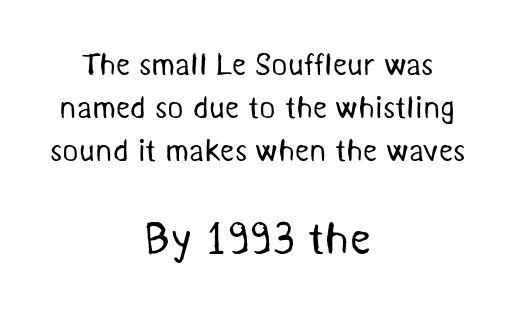
Two sizes are in play, and the larger belongs to the second block. Do the characters align in a grid? No, the font is proportional. Lines of text with bare space underneath. These glyphs show unthickened strokes, regular width or finer. Is the letter spacing exaggerated? No — it looks like the ordinary default. Typographically, this falls in the sans-serif category.
